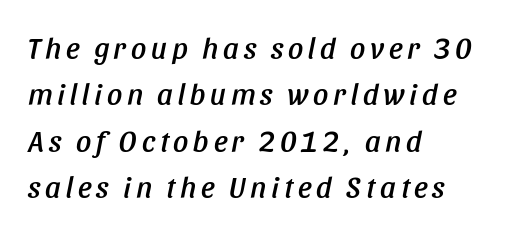
Evenly set lines give the paragraph a standard silhouette. The passage shown is typed in a proportional face where columns would drift. These lines were composed using italics. A bare baseline throughout the passage. Which margin do the lines hug? The left one — the right edge is uneven.
